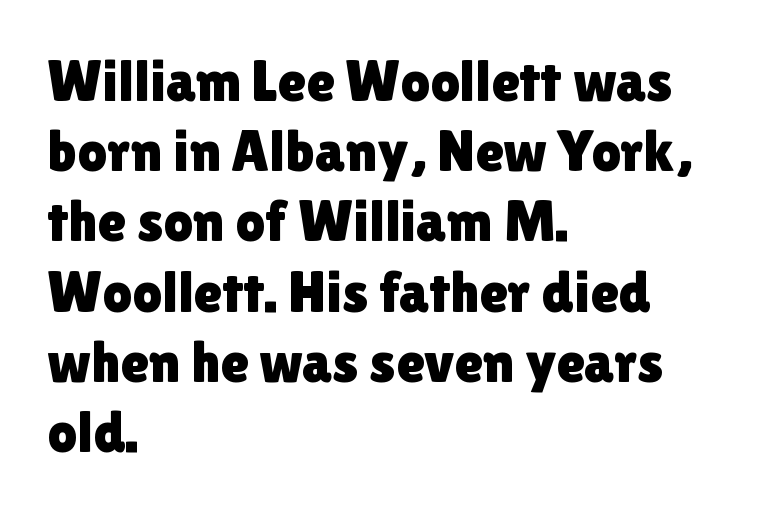
{"serif": "no", "italic": "no", "width": "normal", "x_height": "medium", "monospaced": "no", "underline": "no", "align": "left", "line_spacing_ratio": 1.21, "letter_spacing": "normal", "letter_spacing_em": 0.0, "glyph_px": 58}
